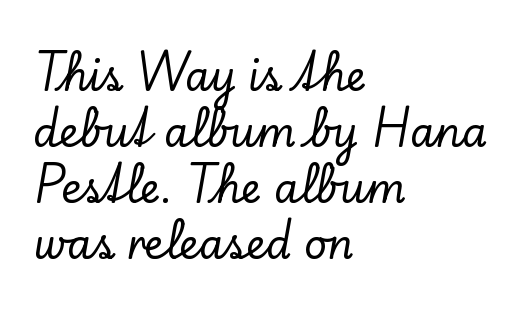
The image shows 40 px serif type; set left-aligned, normal line spacing (1.4x), normal letter spacing, not underlined; low stroke contrast and a small x-height.
